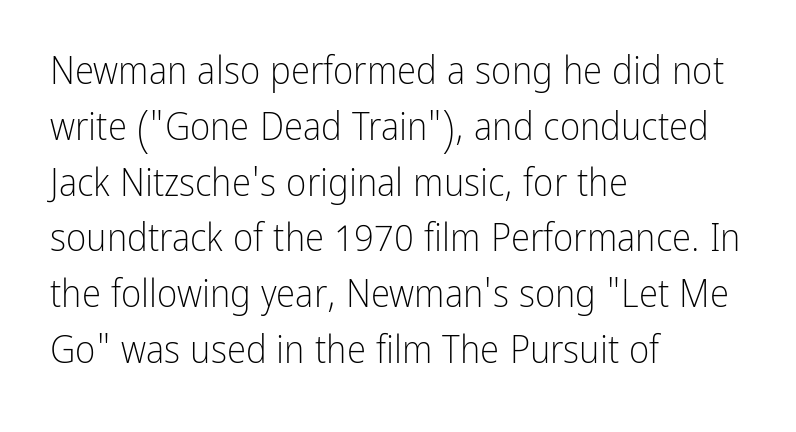
Spacing verdict: proportional, widths tailored to each character. Unlike italic type, these characters show no tilt at all. Leading: standard. Does the copy run flush right? No — it runs flush left.
